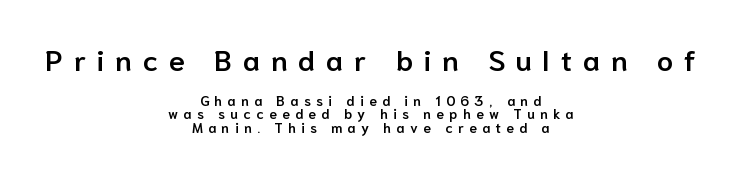
The image shows 29 px semibold sans-serif type, upright; set centered, tight line spacing (0.98x), unusually wide letter spacing (+0.38 em), not underlined; the first (top) block is 2.07x larger; low stroke contrast and a medium x-height.
